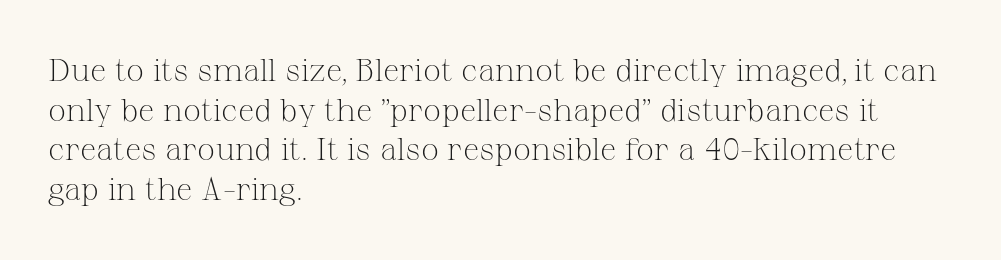
{"serif": "yes", "italic": "no", "bold": "no", "weight": "light", "width": "normal", "stroke_contrast": "medium", "x_height": "medium", "monospaced": "no", "underline": "no", "align": "left", "line_spacing_ratio": 1.24, "letter_spacing": "normal", "letter_spacing_em": 0.0, "glyph_px": 32}
